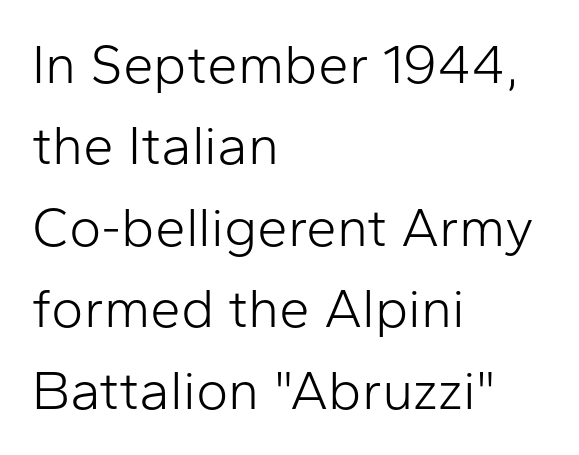
Unlike a traditional serif, this face leaves its strokes unadorned. Line beginnings align vertically; line endings do not. Here the designer chose a conventional face with non-uniform glyph widths. The foot of each line stays bare and open. Vertical stems look standard width or narrower in stroke. Observe the ordinary spacing: letters are neighbours, not strangers.
